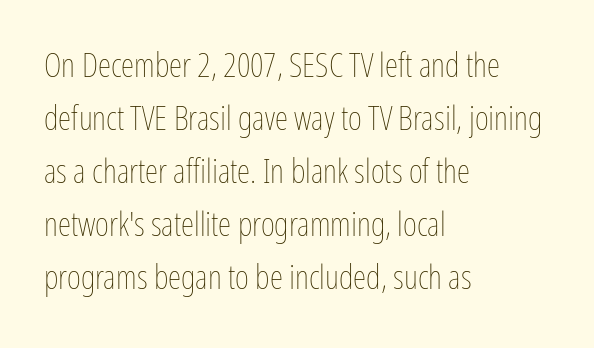
The space beneath each line is pristine and unruled. In terms of leading, this rendering sits right in the middle. Glyph-to-glyph distance matches everyday printed text. This rendering uses left alignment, leaving the right contour irregular. The rendering uses natural spacing where letterforms have individual widths. Nope, not italic — everything's standing straight.
